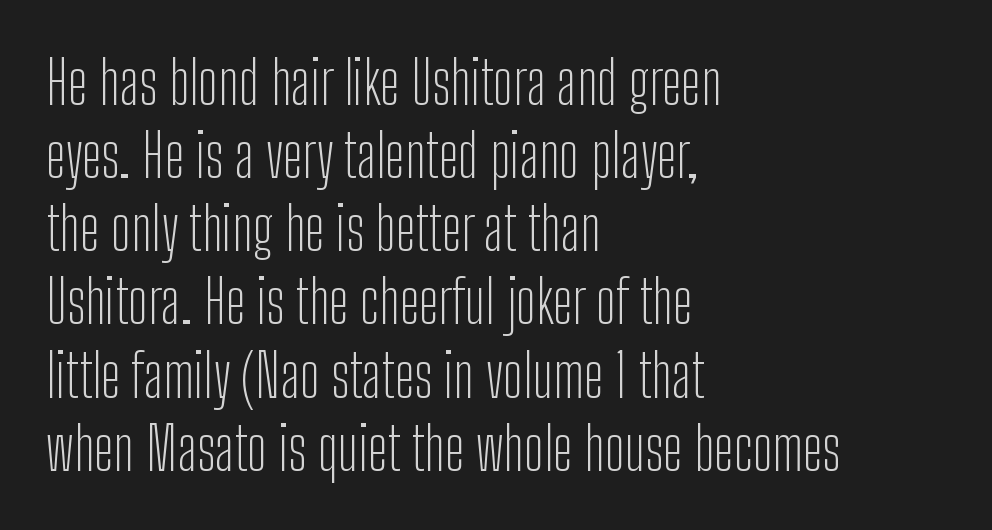
Posture: upright roman. Each line starts at the same left margin while the right side varies. The face used here is proportionally spaced, like ordinary book or web type. Nobody drew a line under any word here. Type style note: lacks serifs. No chunkiness to these letters — they're not bold.
